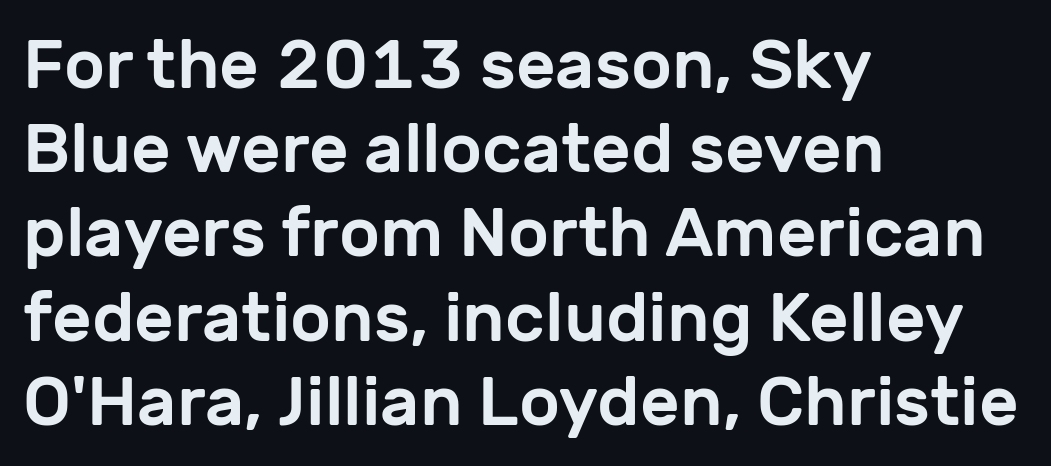
Q: Is the text italic (slanted)? A: No, it is upright.
Q: Is the typeface a serif or a sans-serif typeface? A: Sans-serif.
Q: Is the text underlined? A: No.
Q: How is the paragraph aligned? A: Left-aligned.
Q: Is the spacing between letters normal or unusually wide? A: Normal.
Q: Width (condensed, normal, or wide)? A: Normal.
Q: Stroke contrast? A: Low.
Q: x-height? A: Medium.
Q: Monospaced? A: No.
